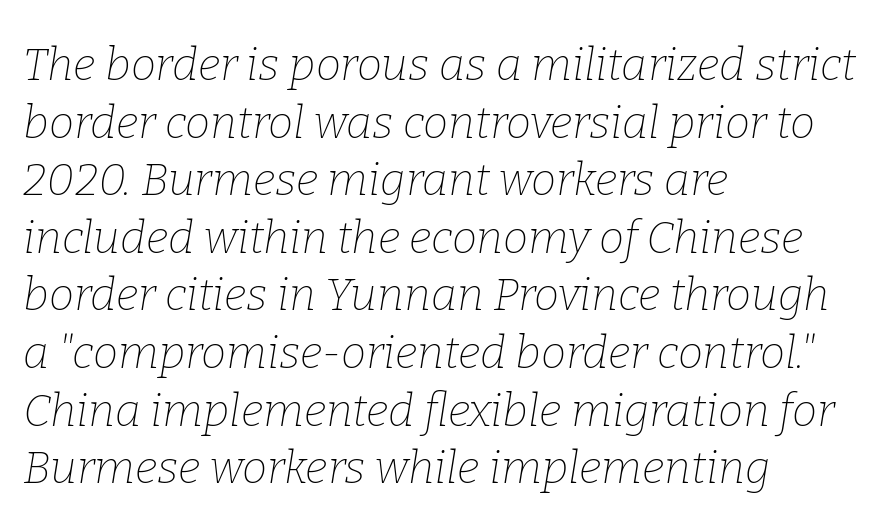
The image shows 45 px thin serif type, italic (leaning right); set left-aligned, normal line spacing (1.28x), normal letter spacing, not underlined; low stroke contrast and a medium x-height.
